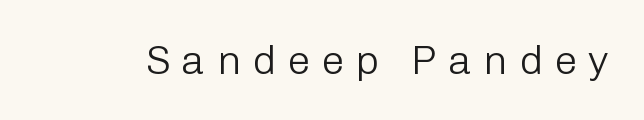
The space beneath each line is pristine and unruled. Proportional: the letters do not fall into vertical columns. To sum up the face: it is a sans, with no serifs. Look at the tracking — it's clearly loosened, letters drifting apart.
